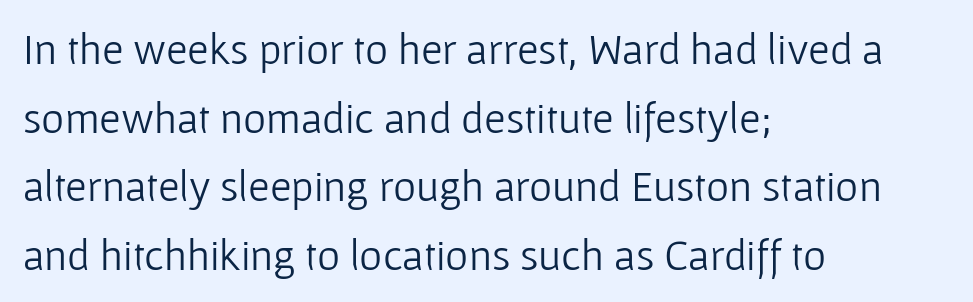
Q: Is the text bold? A: No.
Q: Is the text italic (slanted)? A: No, it is upright.
Q: Is the typeface a serif or a sans-serif typeface? A: Sans-serif.
Q: Is the text underlined? A: No.
Q: How is the paragraph aligned? A: Left-aligned.
Q: Is the spacing between letters normal or unusually wide? A: Normal.
Q: Is the spacing between lines tight, normal or loose? A: Normal.
Q: Width (condensed, normal, or wide)? A: Normal.
Q: Stroke contrast? A: Low.
Q: x-height? A: Medium.
Q: Monospaced? A: No.
